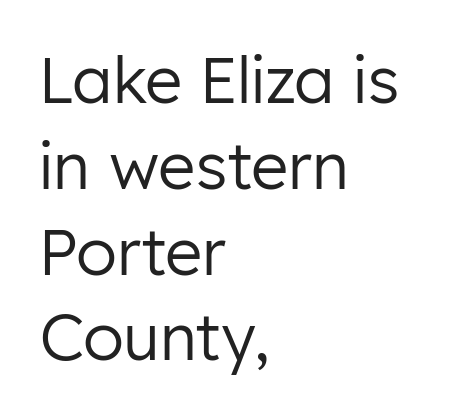
The weight tops out at a normal text grade. What's the leading like? Ordinary, nothing unusual. The rag falls on the right side of this text block. Each word holds together tightly as a unit, with standard inter-letter gaps.
